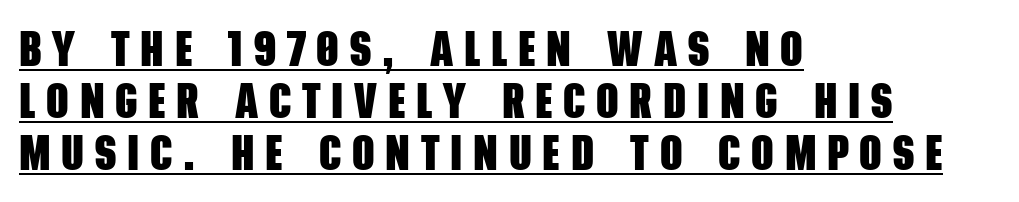
The lettering is marked with a stroke running underneath it. The line-height multiplier appears low, near solid setting. Line beginnings align vertically; line endings do not. The text was rendered using a sans face with plain stroke endings. A full-strength bold gives these letters their thick strokes. The letters advance in unequal steps, a hallmark of proportional type.
